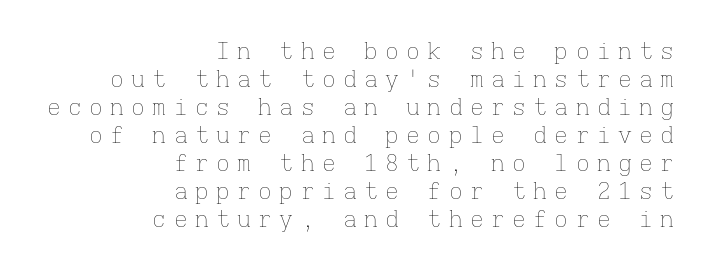
{"italic": "no", "bold": "no", "underline": "no", "align": "right", "line_spacing_ratio": 1.22, "letter_spacing": "wide", "letter_spacing_em": 0.32, "glyph_px": 23}
